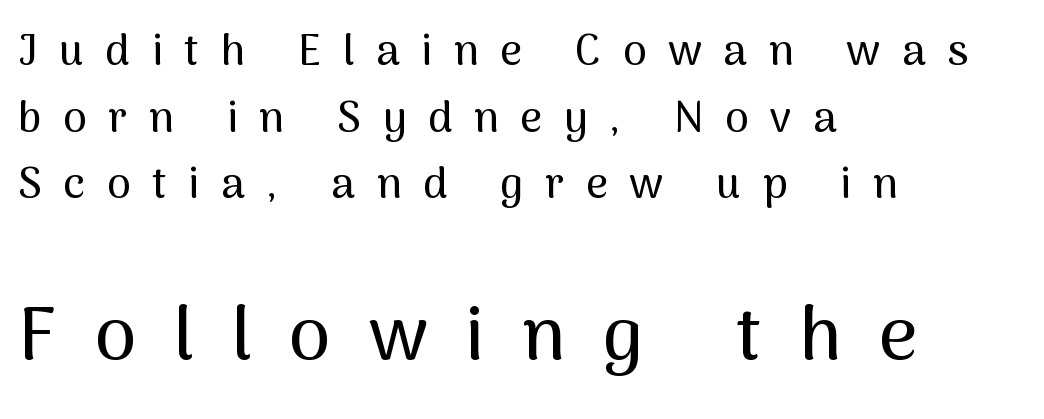
{"serif": "no", "italic": "no", "width": "normal", "stroke_contrast": "medium", "x_height": "medium", "monospaced": "no", "underline": "no", "align": "left", "line_spacing": "normal", "line_spacing_ratio": 1.55, "letter_spacing": "wide", "letter_spacing_em": 0.5, "larger_block": "second", "size_ratio": 1.74, "glyph_px": 75}
